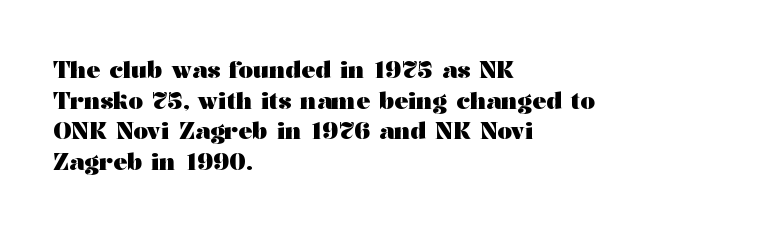
{"italic": "no", "bold": "yes", "underline": "no", "align": "left", "line_spacing": "normal", "line_spacing_ratio": 1.33, "letter_spacing": "normal", "letter_spacing_em": 0.0, "glyph_px": 23}
